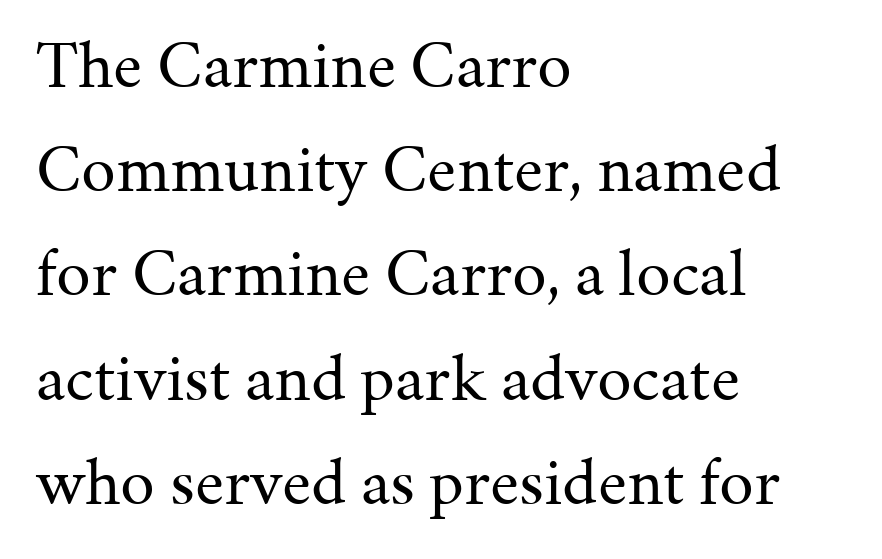
Does the leading feel generous? No, just average. The letters advance in unequal steps, a hallmark of proportional type. Serifs: yes, visible at the terminals of the letterforms. The typeface has the unassuming heft of standard copy or less. This sample is left-justified, so line endings fall wherever the words run out.
